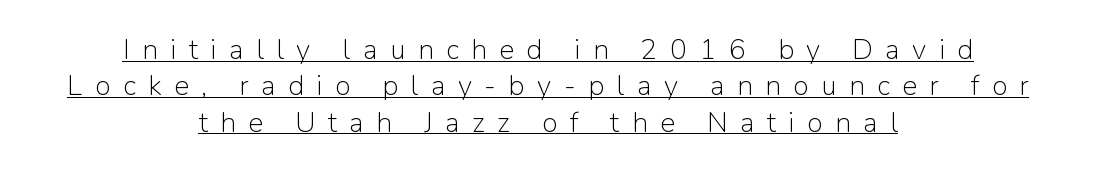
The image shows 28 px light sans-serif type, upright; set centered, normal line spacing (1.3x), unusually wide letter spacing (+0.45 em), underlined; low stroke contrast and a medium x-height.
